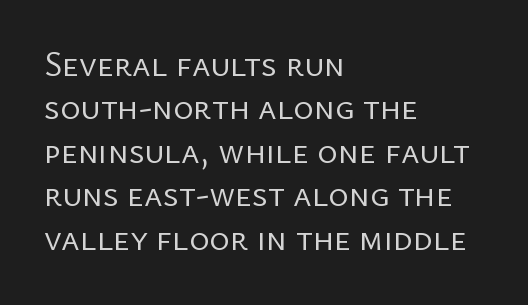
The image shows 35 px regular-weight sans-serif type, upright; set left-aligned, line spacing 1.24x, normal letter spacing, not underlined; low stroke contrast and a medium x-height.
